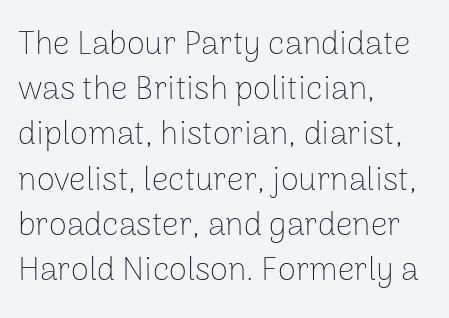
The image shows 33 px thin sans-serif type, upright; set left-aligned, normal line spacing (1.37x), normal letter spacing, not underlined; low stroke contrast and a medium x-height.
